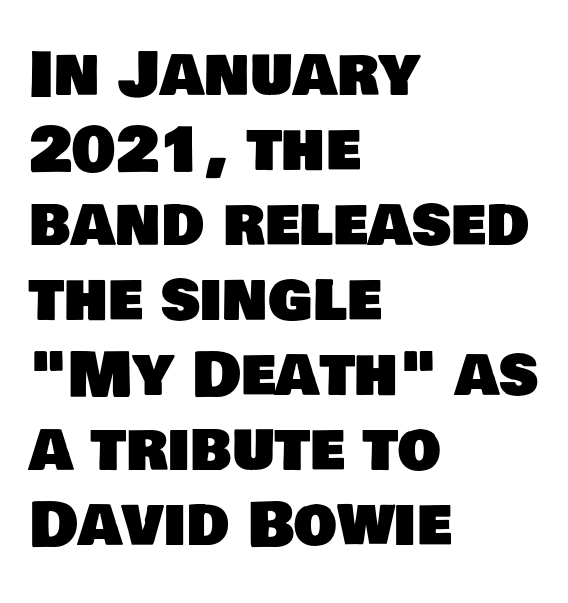
You could not count columns in this text — the font is proportionally spaced. Short and long lines alike share a common starting point at left. Does the type have serifs? No, each stem ends abruptly. The string is rendered with underlining switched off. This sample uses plain, unmodified letter spacing.
